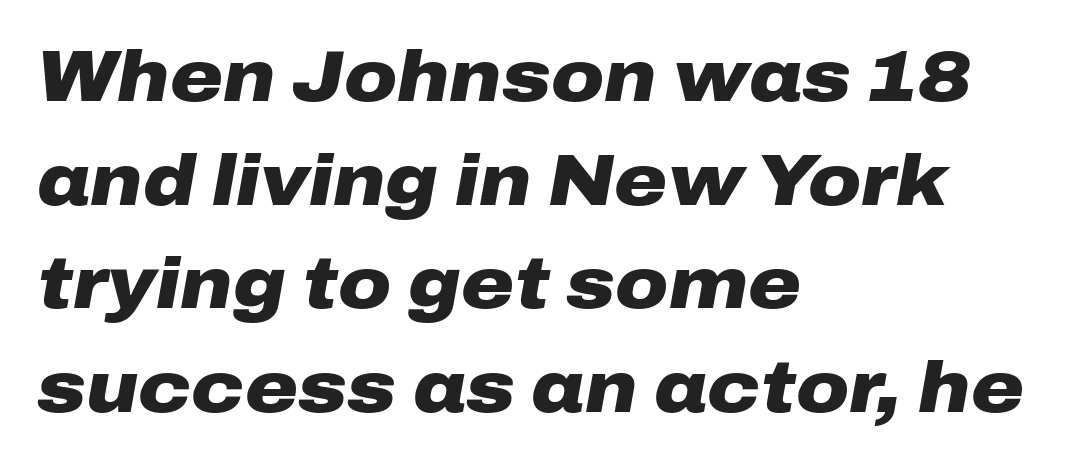
The image shows 72 px heavy, wide type, italic (leaning right); set left-aligned, normal line spacing (1.44x), normal letter spacing, not underlined; low stroke contrast and a medium x-height.
